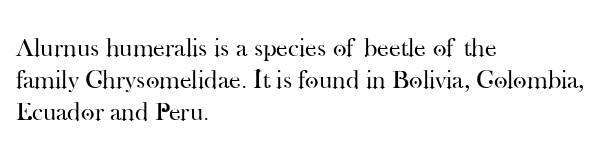
No letter is thick-stroked: the sample isn't bold. The lettering stays uniformly vertical, giving the passage a roman look. This sample uses plain, unmodified letter spacing. These lines stack with their left ends in a neat column. The gap between lines stays unmarked.
